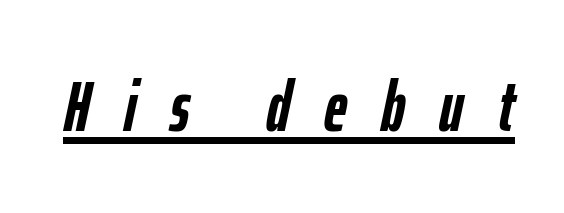
Q: Is the text bold? A: Yes.
Q: Is the text italic (slanted)? A: Yes, it leans right by about 12 degrees.
Q: Is the text underlined? A: Yes.
Q: Is the spacing between letters normal or unusually wide? A: Unusually wide.
Q: Width (condensed, normal, or wide)? A: Condensed.
Q: Stroke contrast? A: Low.
Q: x-height? A: Medium.
Q: Monospaced? A: No.
